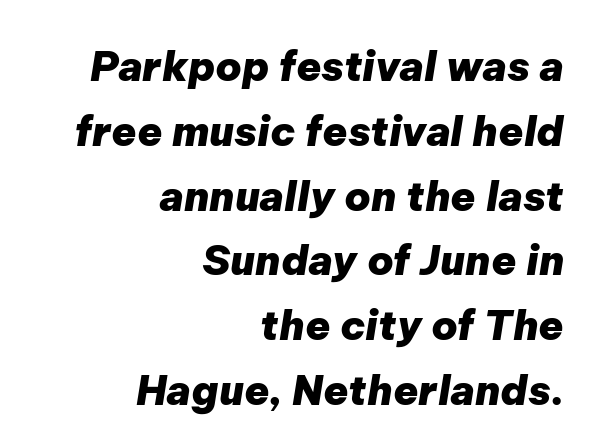
{"italic": "yes", "lean": "right", "slant_degrees": 9, "bold": "yes", "weight": "heavy", "width": "normal", "stroke_contrast": "low", "x_height": "medium", "monospaced": "no", "underline": "no", "align": "right", "line_spacing": "normal", "line_spacing_ratio": 1.58, "letter_spacing": "normal", "letter_spacing_em": 0.0, "glyph_px": 41}
